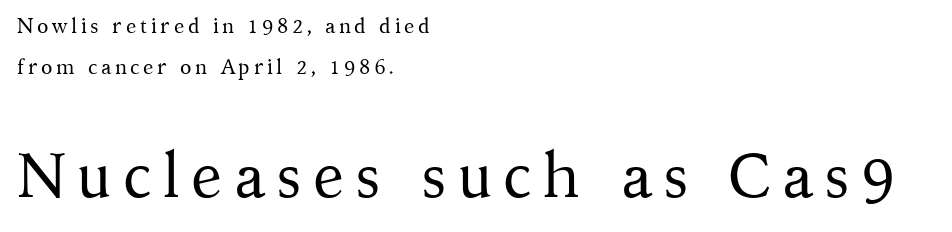
Block two is the big one; block one sits smaller above it. Leftover space on each line is placed entirely after the last word. Unmarked baselines from the first word to the last. Yep, those are serifs on the letters. Spacing verdict: proportional, widths tailored to each character.
